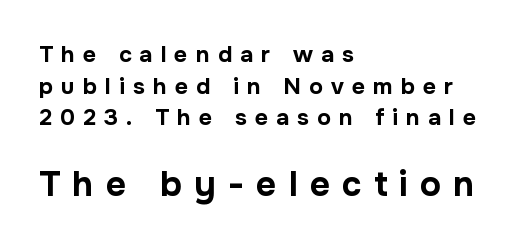
Q: Is the text bold? A: Yes.
Q: Is the text italic (slanted)? A: No, it is upright.
Q: Is the typeface a serif or a sans-serif typeface? A: Sans-serif.
Q: Is the text underlined? A: No.
Q: How is the paragraph aligned? A: Left-aligned.
Q: Is the spacing between letters normal or unusually wide? A: Unusually wide.
Q: Is the spacing between lines tight, normal or loose? A: Normal.
Q: Which block of text is set in a larger size, the first (top) or the second (bottom)? A: The second (bottom) one.
Q: Width (condensed, normal, or wide)? A: Normal.
Q: Stroke contrast? A: Low.
Q: x-height? A: Medium.
Q: Monospaced? A: No.
